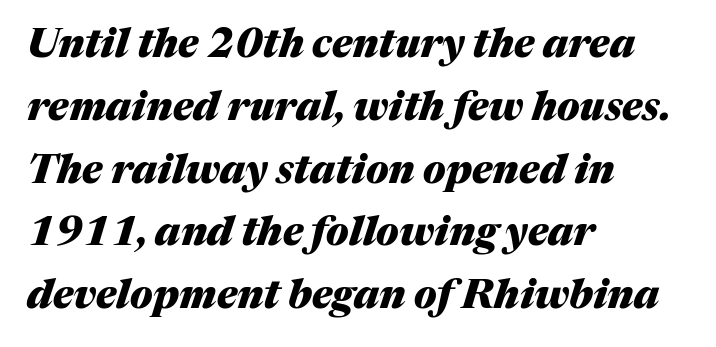
{"italic": "yes", "lean": "right", "slant_degrees": 17, "bold": "yes", "weight": "heavy", "width": "normal", "stroke_contrast": "medium", "x_height": "medium", "monospaced": "no", "underline": "no", "align": "left", "line_spacing": "normal", "line_spacing_ratio": 1.57, "letter_spacing": "normal", "letter_spacing_em": 0.0, "glyph_px": 40}
